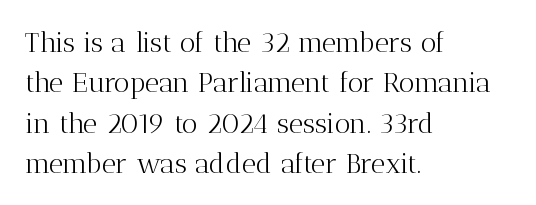
{"serif": "yes", "italic": "no", "bold": "no", "weight": "light", "width": "normal", "stroke_contrast": "medium", "x_height": "medium", "monospaced": "no", "underline": "no", "align": "left", "line_spacing": "normal", "line_spacing_ratio": 1.44, "letter_spacing": "normal", "letter_spacing_em": 0.0, "glyph_px": 28}
